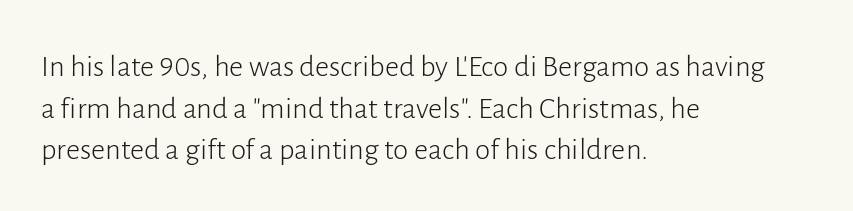
The type is set solid horizontally, with unmodified tracking. Weight: regular or lighter. A student would call this left alignment; a typographer would say flush left, rag right. Observe the absence of serifs on each vertical stroke in this sample. Ordinary non-slanted type is in use. The letters advance in unequal steps, a hallmark of proportional type.
